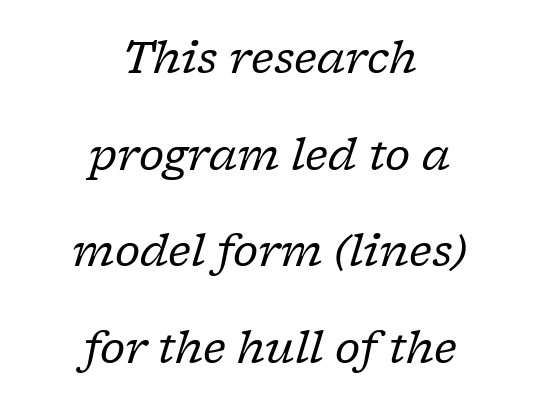
{"serif": "yes", "italic": "yes", "lean": "right", "slant_degrees": 17, "bold": "no", "weight": "regular", "width": "normal", "stroke_contrast": "low", "x_height": "medium", "monospaced": "no", "underline": "no", "align": "center", "line_spacing": "loose", "line_spacing_ratio": 2.25, "letter_spacing": "normal", "letter_spacing_em": 0.0, "glyph_px": 43}
